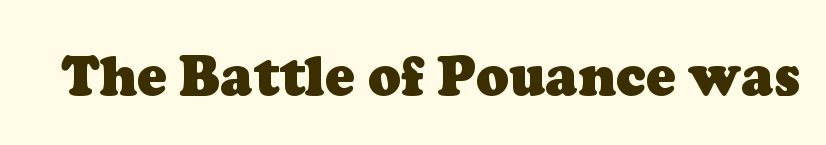
Q: Is the text bold? A: Yes.
Q: Is the typeface a serif or a sans-serif typeface? A: Serif.
Q: Is the text underlined? A: No.
Q: Is the spacing between letters normal or unusually wide? A: Normal.
Q: Width (condensed, normal, or wide)? A: Normal.
Q: Stroke contrast? A: Low.
Q: x-height? A: Medium.
Q: Monospaced? A: No.
